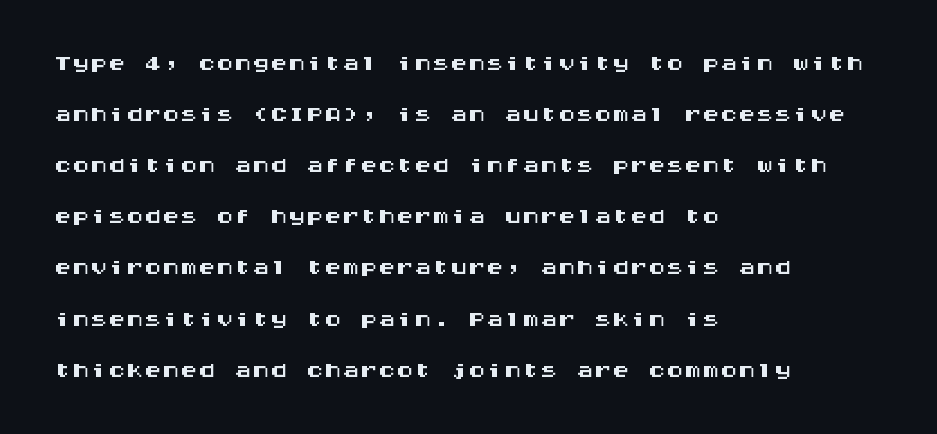
Q: Is the text italic (slanted)? A: No, it is upright.
Q: Is the typeface a serif or a sans-serif typeface? A: Sans-serif.
Q: Is the text underlined? A: No.
Q: How is the paragraph aligned? A: Left-aligned.
Q: Is the spacing between letters normal or unusually wide? A: Normal.
Q: Is the spacing between lines tight, normal or loose? A: Normal.
Q: Width (condensed, normal, or wide)? A: Wide.
Q: Stroke contrast? A: Medium.
Q: x-height? A: Large.
Q: Monospaced? A: Yes.
